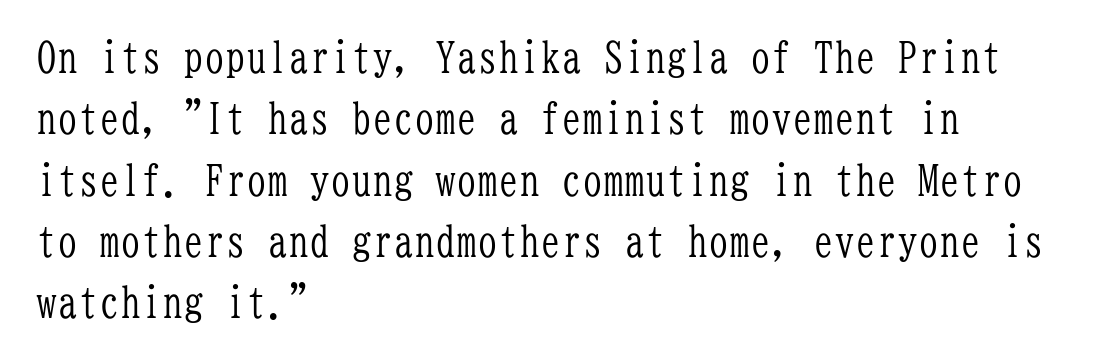
The image shows 42 px light, condensed serif type, upright, monospaced; set left-aligned, normal line spacing (1.46x), normal letter spacing, not underlined; low stroke contrast and a medium x-height.
